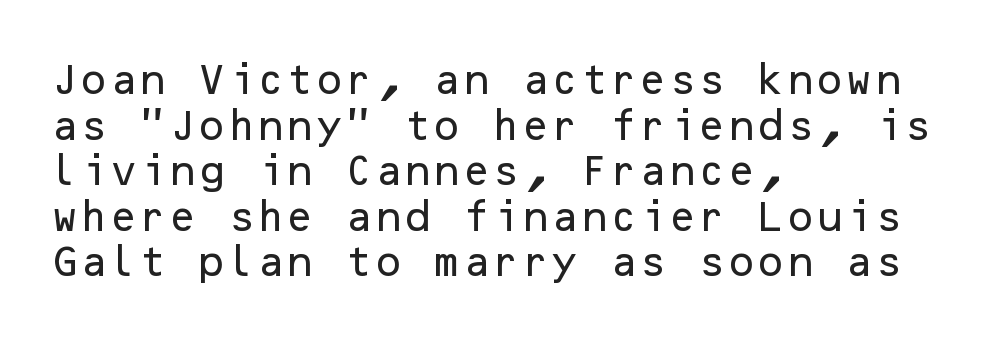
Q: Is the text italic (slanted)? A: No, it is upright.
Q: Is the typeface a serif or a sans-serif typeface? A: Sans-serif.
Q: Is the text underlined? A: No.
Q: How is the paragraph aligned? A: Left-aligned.
Q: Is the spacing between letters normal or unusually wide? A: Normal.
Q: Is the spacing between lines tight, normal or loose? A: Normal.
Q: Width (condensed, normal, or wide)? A: Normal.
Q: Stroke contrast? A: Low.
Q: x-height? A: Medium.
